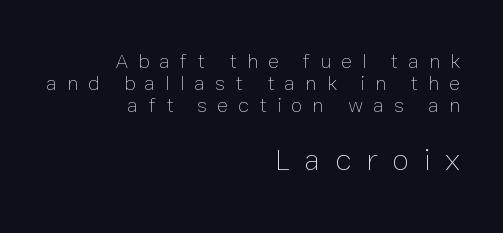
The image shows 31 px thin type, upright; set right-aligned, tight line spacing (1.04x), unusually wide letter spacing (+0.47 em), not underlined; the second (bottom) block is 1.48x larger; low stroke contrast and a medium x-height.
